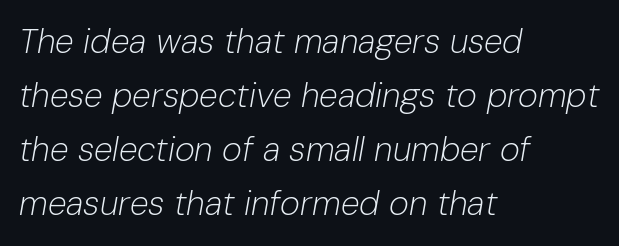
The image shows 34 px light type, italic (leaning right); set left-aligned, normal line spacing (1.59x), normal letter spacing, not underlined; low stroke contrast and a medium x-height.
